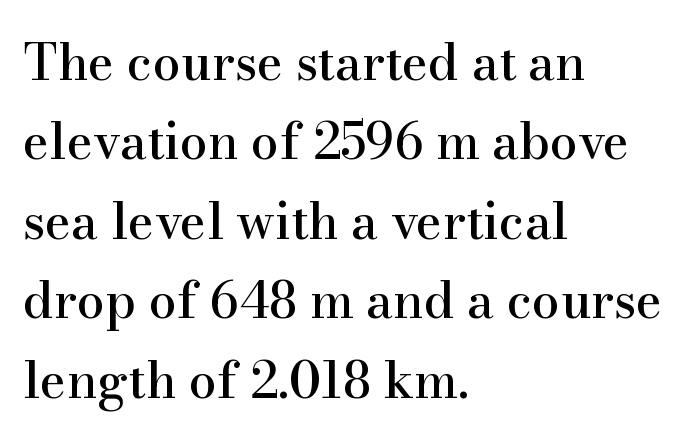
Q: Is the text italic (slanted)? A: No, it is upright.
Q: Is the typeface a serif or a sans-serif typeface? A: Serif.
Q: Is the text underlined? A: No.
Q: How is the paragraph aligned? A: Left-aligned.
Q: Is the spacing between letters normal or unusually wide? A: Normal.
Q: Is the spacing between lines tight, normal or loose? A: Normal.
Q: Width (condensed, normal, or wide)? A: Normal.
Q: Stroke contrast? A: High.
Q: x-height? A: Small.
Q: Monospaced? A: No.
